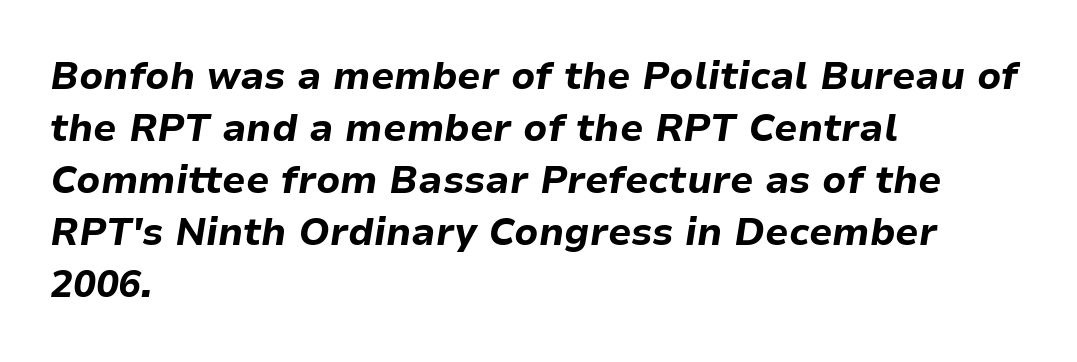
Visually the block forms a straight wall on the left and a jagged coastline on the right. Varying glyph widths throughout — classic text-font behaviour. Only glyphs here, with clear space below each row. These lines carry a lot of weight — the face is fully bold.
